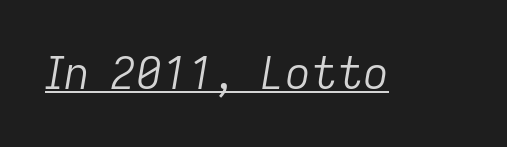
{"italic": "yes", "lean": "right", "slant_degrees": 9, "bold": "no", "weight": "light", "width": "normal", "stroke_contrast": "low", "x_height": "medium", "monospaced": "no", "underline": "yes", "letter_spacing": "normal", "letter_spacing_em": 0.0, "glyph_px": 45}
